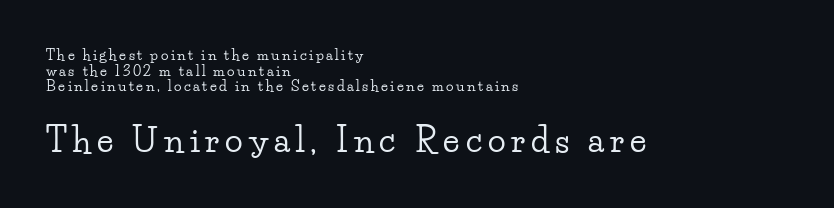
{"serif": "yes", "italic": "no", "width": "wide", "stroke_contrast": "low", "x_height": "small", "monospaced": "no", "underline": "no", "align": "left", "line_spacing": "tight", "line_spacing_ratio": 1.11, "larger_block": "second", "size_ratio": 2.36, "glyph_px": 33}
